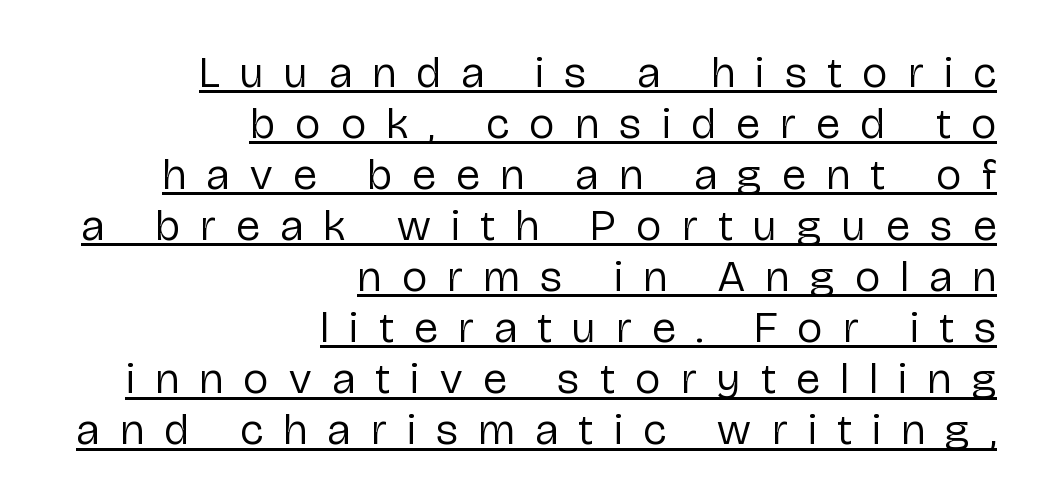
The line texture is sparse and dotted thanks to wide tracking. Bold? No — there's no thickening of the strokes. Here the designer chose a conventional face with non-uniform glyph widths. The font family rendered here belongs to the sans-serif group. All the whitespace from short lines collects on the left.
